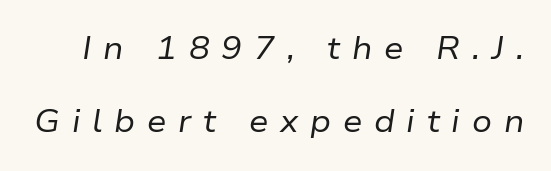
The image shows 31 px regular-weight type, italic (leaning right); set loose line spacing (2.36x), unusually wide letter spacing (+0.38 em), not underlined; low stroke contrast and a medium x-height.
